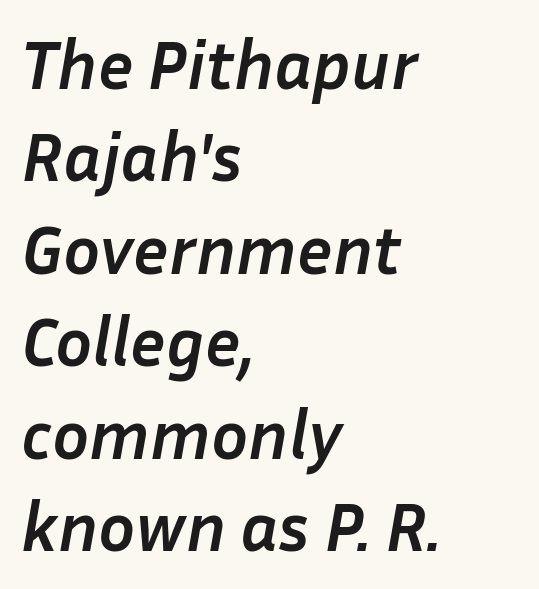
The image shows 69 px semibold type, italic (leaning right); set left-aligned, normal line spacing (1.34x), normal letter spacing, not underlined; low stroke contrast and a medium x-height.
